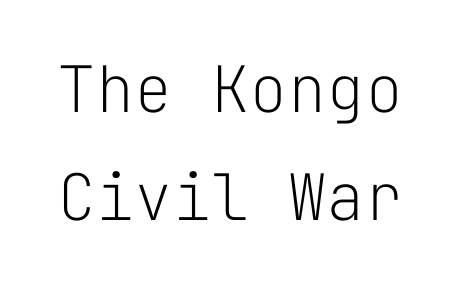
Q: Is the text bold? A: No.
Q: Is the text italic (slanted)? A: No, it is upright.
Q: Is the typeface a serif or a sans-serif typeface? A: Sans-serif.
Q: Is the text underlined? A: No.
Q: Is the spacing between letters normal or unusually wide? A: Normal.
Q: Is the spacing between lines tight, normal or loose? A: Normal.
Q: Width (condensed, normal, or wide)? A: Normal.
Q: Stroke contrast? A: Low.
Q: x-height? A: Medium.
Q: Monospaced? A: Yes.
